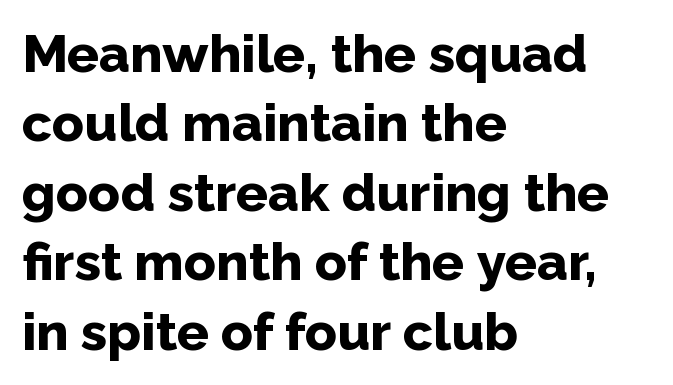
You could not count columns in this text — the font is proportionally spaced. Each word holds together tightly as a unit, with standard inter-letter gaps. Summary of vertical rhythm: regular, with standard interline spacing. The space beneath each line is pristine and unruled. Note: no serifs on the glyphs. Does the lettering tilt? It doesn't — this is upright.
